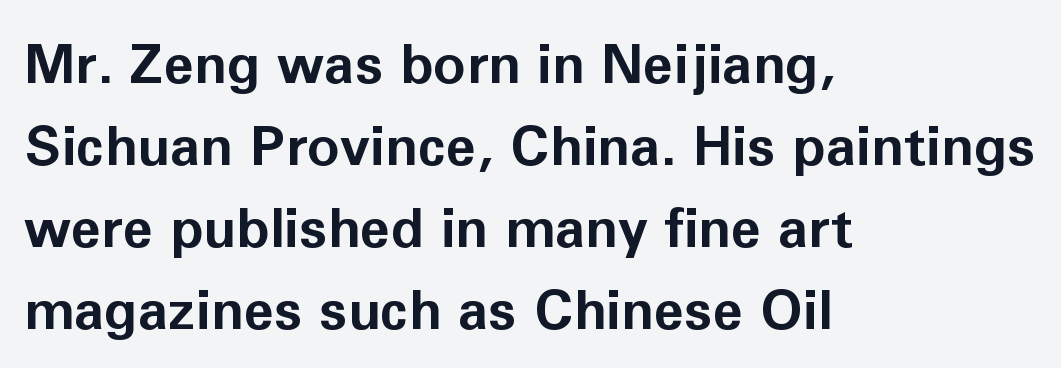
{"serif": "no", "italic": "no", "bold": "yes", "weight": "bold", "width": "normal", "stroke_contrast": "low", "x_height": "medium", "monospaced": "no", "underline": "no", "align": "left", "line_spacing": "normal", "line_spacing_ratio": 1.49, "letter_spacing": "normal", "letter_spacing_em": 0.0, "glyph_px": 55}
